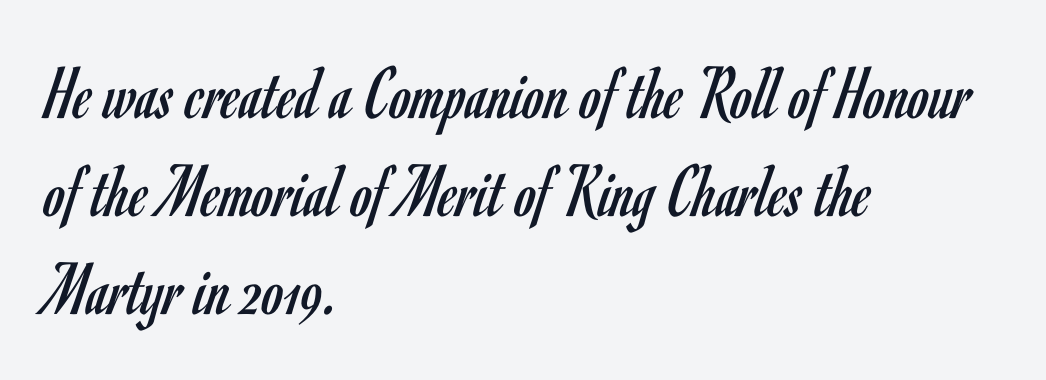
{"serif": "no", "bold": "no", "weight": "regular", "width": "condensed", "stroke_contrast": "low", "x_height": "small", "monospaced": "no", "underline": "no", "align": "left", "line_spacing": "normal", "line_spacing_ratio": 1.27, "letter_spacing": "normal", "letter_spacing_em": 0.0, "glyph_px": 77}
